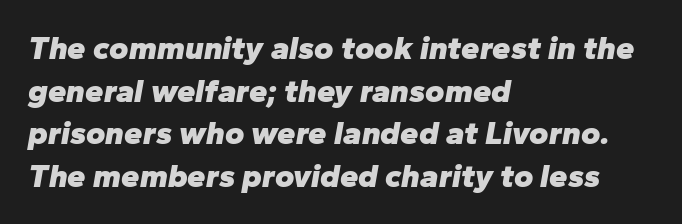
{"italic": "yes", "lean": "right", "slant_degrees": 10, "bold": "yes", "weight": "heavy", "width": "normal", "stroke_contrast": "low", "x_height": "medium", "monospaced": "no", "underline": "no", "align": "left", "line_spacing": "normal", "line_spacing_ratio": 1.29, "letter_spacing": "normal", "letter_spacing_em": 0.0, "glyph_px": 33}
